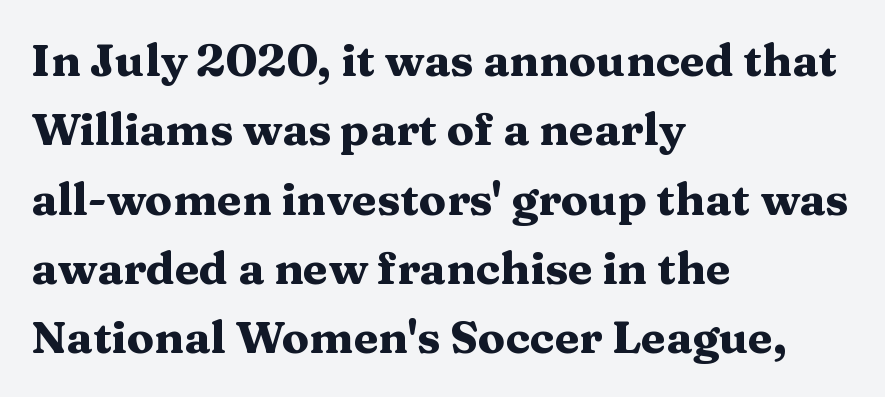
{"serif": "yes", "italic": "no", "bold": "yes", "weight": "heavy", "width": "wide", "stroke_contrast": "medium", "x_height": "medium", "monospaced": "no", "underline": "no", "align": "left", "line_spacing": "normal", "line_spacing_ratio": 1.54, "letter_spacing": "normal", "letter_spacing_em": 0.0, "glyph_px": 45}
